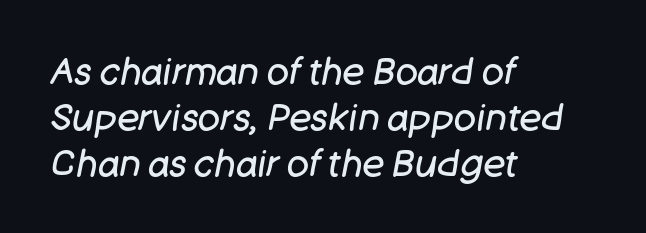
{"italic": "yes", "lean": "right", "slant_degrees": 11, "bold": "no", "weight": "regular", "width": "normal", "stroke_contrast": "low", "x_height": "large", "monospaced": "no", "underline": "no", "align": "left", "line_spacing_ratio": 1.24, "letter_spacing": "normal", "letter_spacing_em": 0.0, "glyph_px": 37}
